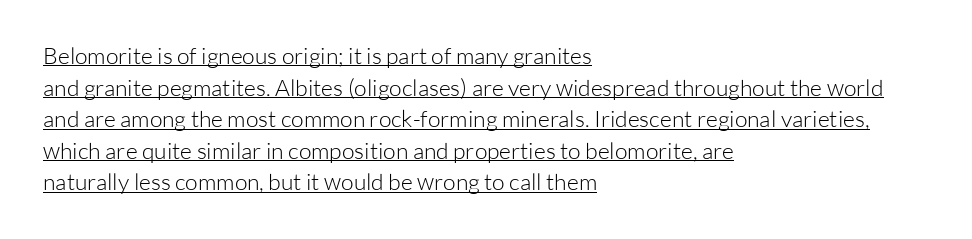
Q: Is the text bold? A: No.
Q: Is the text italic (slanted)? A: No, it is upright.
Q: Is the text underlined? A: Yes.
Q: How is the paragraph aligned? A: Left-aligned.
Q: Is the spacing between letters normal or unusually wide? A: Normal.
Q: Is the spacing between lines tight, normal or loose? A: Normal.
